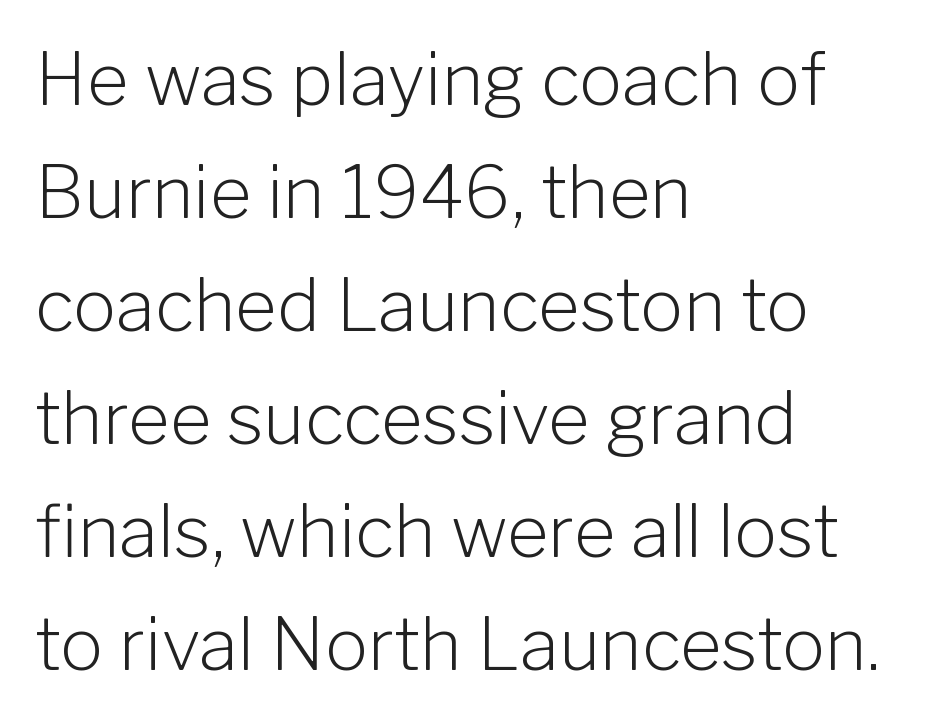
The image shows 72 px light sans-serif type, upright; set left-aligned, normal line spacing (1.57x), normal letter spacing, not underlined; low stroke contrast and a medium x-height.
